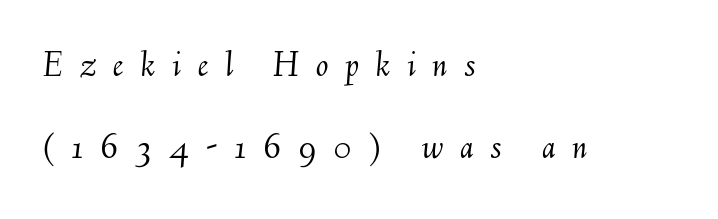
Q: Is the text bold? A: No.
Q: Is the text italic (slanted)? A: Yes, it leans right by about 6 degrees.
Q: Is the text underlined? A: No.
Q: How is the paragraph aligned? A: Left-aligned.
Q: Is the spacing between letters normal or unusually wide? A: Unusually wide.
Q: Is the spacing between lines tight, normal or loose? A: Loose.
Q: Width (condensed, normal, or wide)? A: Normal.
Q: Stroke contrast? A: Medium.
Q: x-height? A: Small.
Q: Monospaced? A: No.
